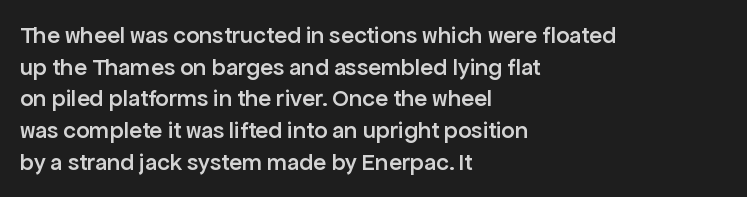
Slightly chunky letters — semibold, I'd say, not full bold. Letter spacing: default. The string is rendered with underlining switched off. Does the leading feel generous? No, just average. These lines are set flush left with a ragged right edge. The letters stand upright; this is a roman face.
